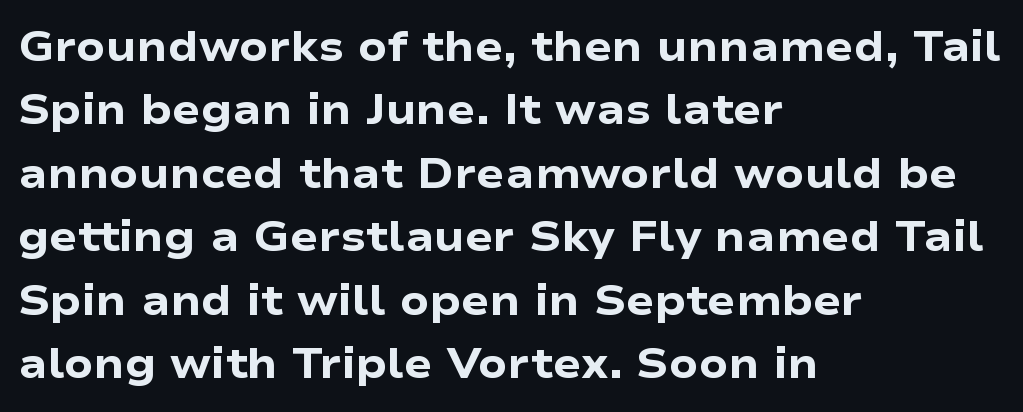
The image shows 42 px heavy, wide sans-serif type, upright; set left-aligned, normal line spacing (1.51x), normal letter spacing, not underlined; low stroke contrast and a medium x-height.
